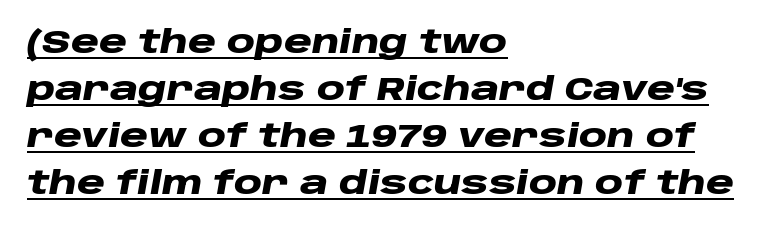
Bold? Absolutely — the strokes are thick and heavy. A typesetter would call this proportional, since set widths differ per character. Emphasis-style slanted type is in use. The rendering uses a moderate line-height, typical for paragraphs. Notice how a bar underscores the lettering throughout.
